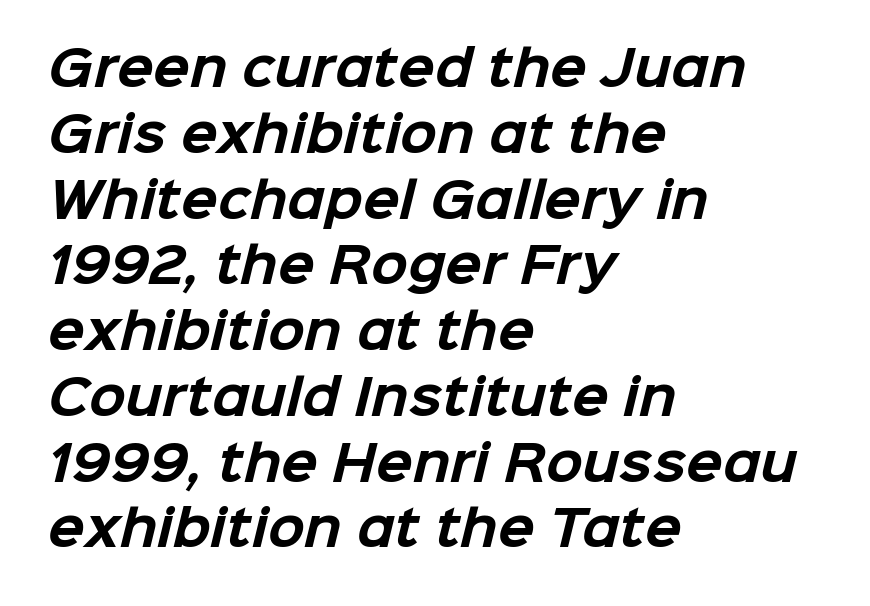
Tracking value appears to be zero — textbook default spacing. The type family on display is of the sans-serif kind. Heft: maximum for text — a bold. Which margin do the lines hug? The left one — the right edge is uneven. Beneath every word, the page is bare. In terms of leading, this rendering sits right in the middle.
